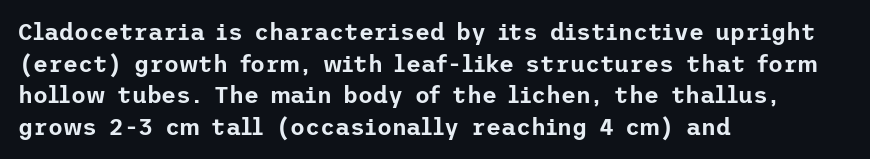
Q: Is the text italic (slanted)? A: No, it is upright.
Q: Is the text underlined? A: No.
Q: How is the paragraph aligned? A: Left-aligned.
Q: Is the spacing between letters normal or unusually wide? A: Normal.
Q: Is the spacing between lines tight, normal or loose? A: Normal.
